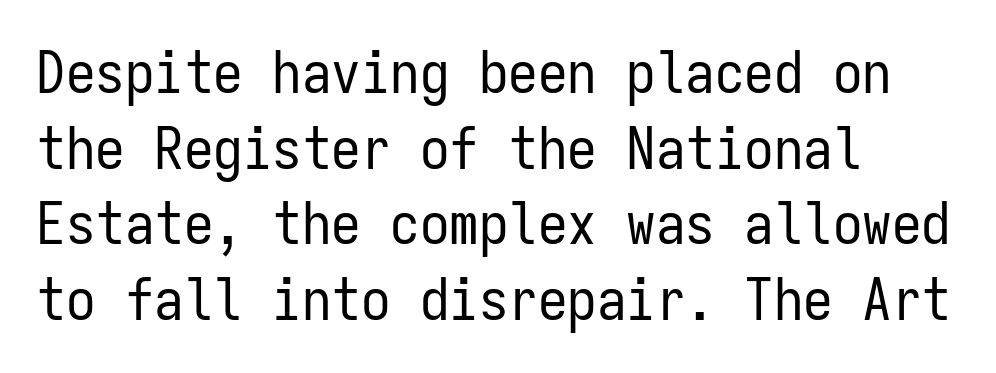
{"serif": "no", "italic": "no", "bold": "no", "weight": "regular", "width": "condensed", "stroke_contrast": "low", "x_height": "medium", "monospaced": "yes", "underline": "no", "align": "left", "line_spacing": "normal", "line_spacing_ratio": 1.28, "letter_spacing": "normal", "letter_spacing_em": 0.0, "glyph_px": 59}
